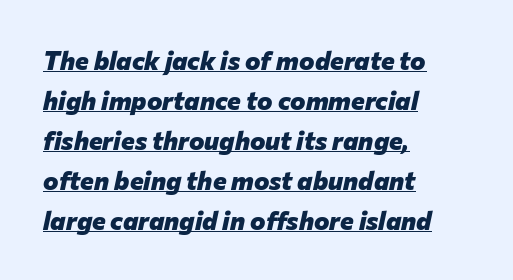
Compared with an ordinary text face, these strokes are far heavier — a full bold. Compared with typical body copy, the letter spacing here is the same. A typesetter would call this leading conventional body-copy spacing. Typeset ragged right — the left edge is the straight one.
